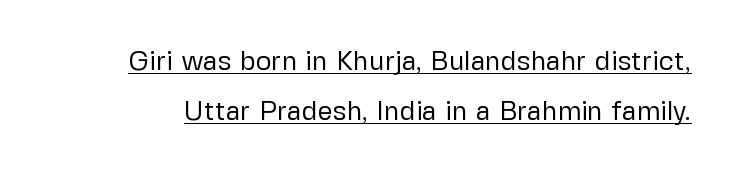
The image shows 27 px text type, upright; set line spacing 1.85x, normal letter spacing, underlined.
